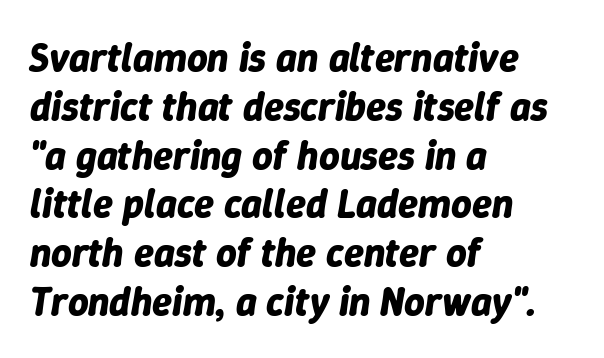
{"italic": "yes", "lean": "right", "slant_degrees": 9, "bold": "yes", "weight": "bold", "width": "normal", "stroke_contrast": "low", "x_height": "medium", "monospaced": "no", "underline": "no", "align": "left", "line_spacing_ratio": 1.22, "letter_spacing": "normal", "letter_spacing_em": 0.0, "glyph_px": 40}
